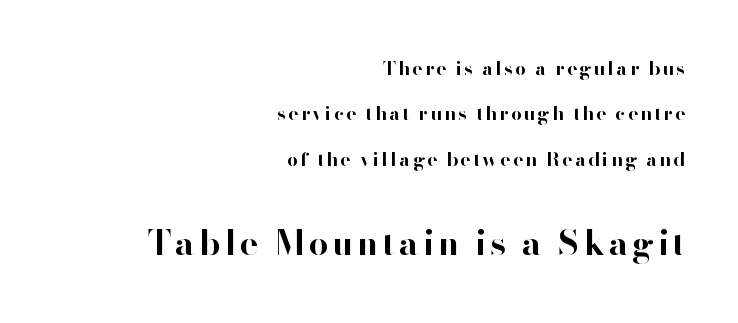
Q: Is the text bold? A: Yes.
Q: Is the text italic (slanted)? A: No, it is upright.
Q: Is the typeface a serif or a sans-serif typeface? A: Sans-serif.
Q: Is the text underlined? A: No.
Q: How is the paragraph aligned? A: Right-aligned.
Q: Is the spacing between lines tight, normal or loose? A: Loose.
Q: Which block of text is set in a larger size, the first (top) or the second (bottom)? A: The second (bottom) one.
Q: Width (condensed, normal, or wide)? A: Normal.
Q: Stroke contrast? A: High.
Q: x-height? A: Small.
Q: Monospaced? A: No.
